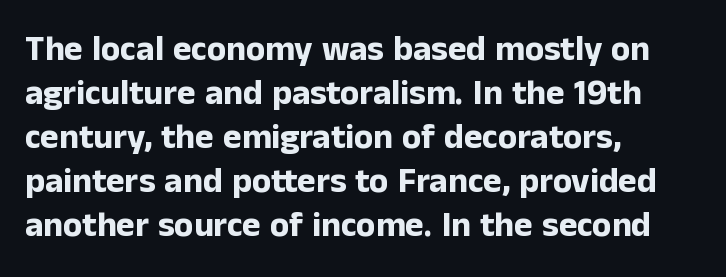
The image shows 35 px bold sans-serif type, upright; set left-aligned, normal line spacing (1.26x), normal letter spacing, not underlined; low stroke contrast and a medium x-height.
